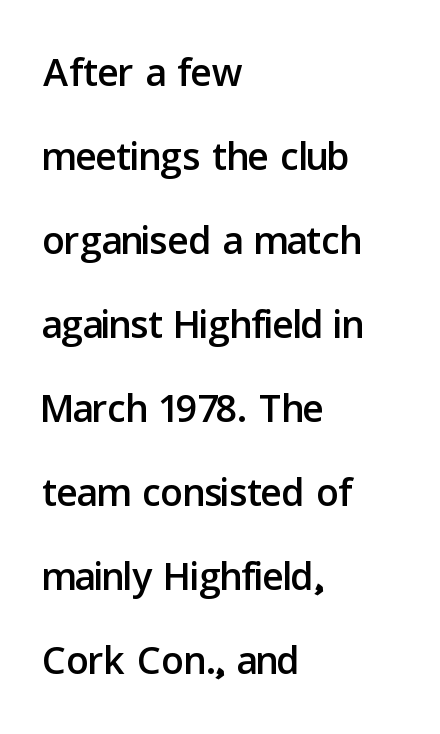
Q: Is the text italic (slanted)? A: No, it is upright.
Q: Is the typeface a serif or a sans-serif typeface? A: Sans-serif.
Q: Is the text underlined? A: No.
Q: How is the paragraph aligned? A: Left-aligned.
Q: Is the spacing between letters normal or unusually wide? A: Normal.
Q: Is the spacing between lines tight, normal or loose? A: Normal.
Q: Width (condensed, normal, or wide)? A: Normal.
Q: Stroke contrast? A: Low.
Q: x-height? A: Medium.
Q: Monospaced? A: No.
